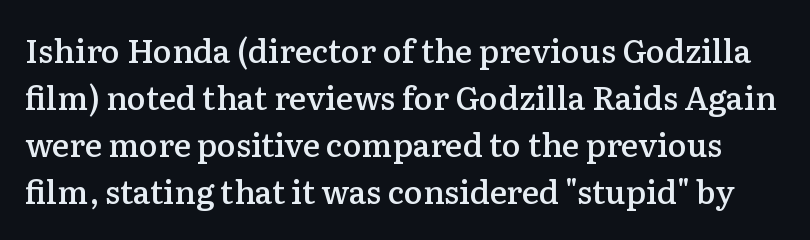
{"serif": "yes", "italic": "no", "bold": "semi", "weight": "semibold", "width": "normal", "stroke_contrast": "low", "x_height": "medium", "monospaced": "no", "underline": "no", "line_spacing": "normal", "line_spacing_ratio": 1.47, "letter_spacing": "normal", "letter_spacing_em": 0.0, "glyph_px": 32}
